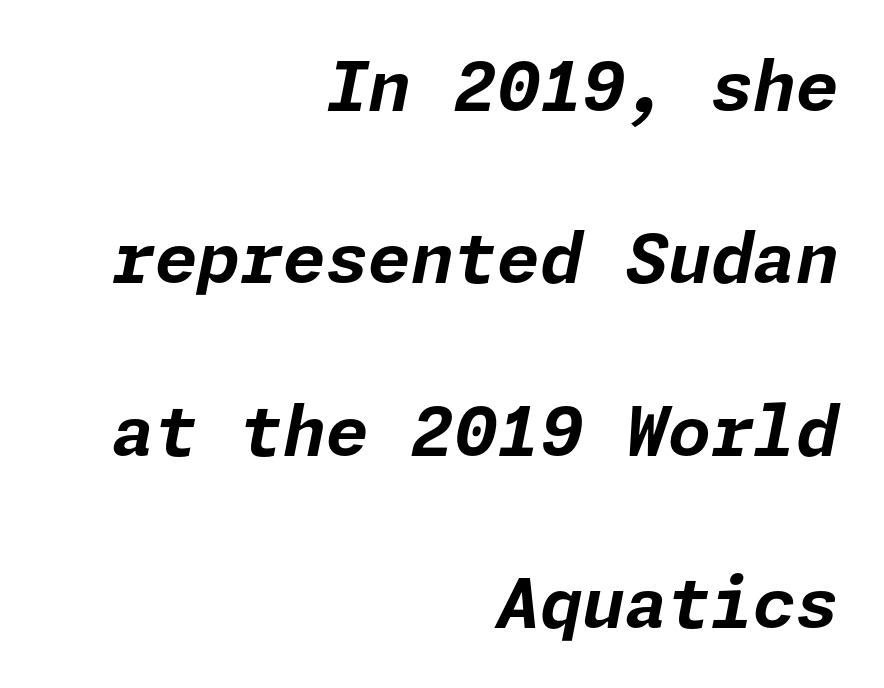
All the whitespace from short lines collects on the left. The horizontal fit of the characters is conventional and even. The font's italic variant was chosen for this text. A dark, heavy texture on the line: the type is bold.
